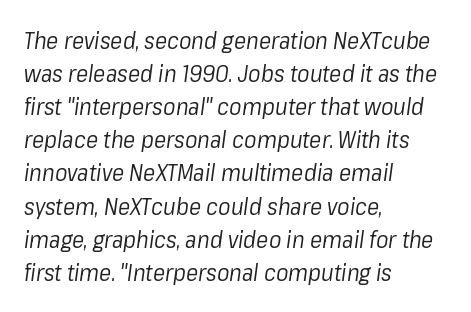
{"italic": "yes", "lean": "right", "slant_degrees": 8, "bold": "no", "underline": "no", "align": "left", "line_spacing": "normal", "line_spacing_ratio": 1.44, "letter_spacing": "normal", "letter_spacing_em": 0.0, "glyph_px": 23}
